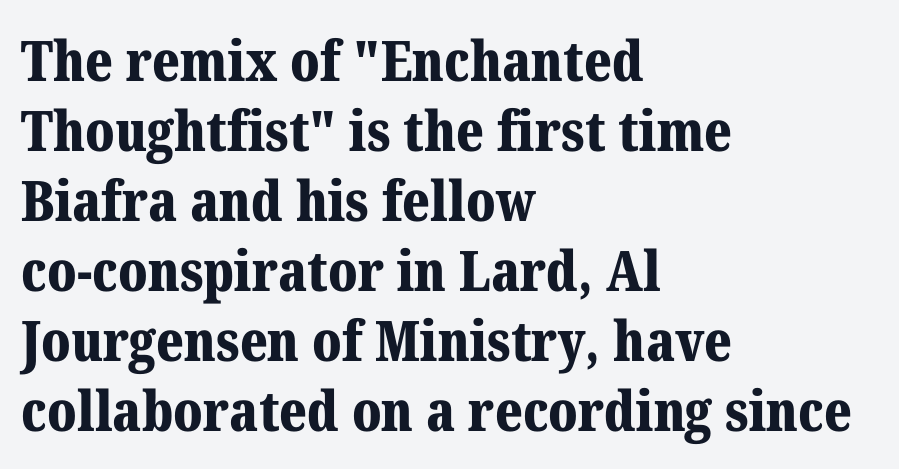
A typesetter would call this proportional, since set widths differ per character. Tall strokes in this sample are plumb rather than angled. Classification — serif. The rendering keeps characters at their native spacing. Is the type bold? Yes — the strokes are clearly thick and heavy.
